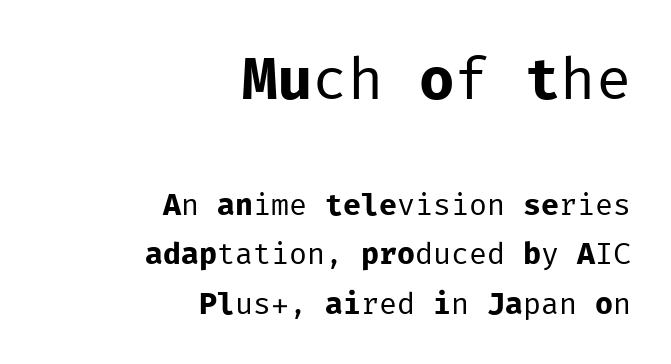
The image shows 59 px regular-weight sans-serif type, upright, monospaced; set right-aligned, normal line spacing (1.65x), normal letter spacing, not underlined; the first (top) block is 1.97x larger; low stroke contrast and a medium x-height.
